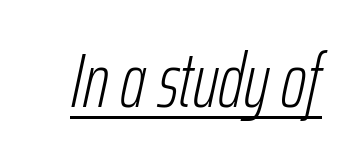
{"italic": "yes", "lean": "right", "slant_degrees": 12, "bold": "no", "weight": "light", "width": "condensed", "stroke_contrast": "low", "x_height": "medium", "monospaced": "no", "underline": "yes", "letter_spacing": "normal", "letter_spacing_em": 0.0, "glyph_px": 77}
